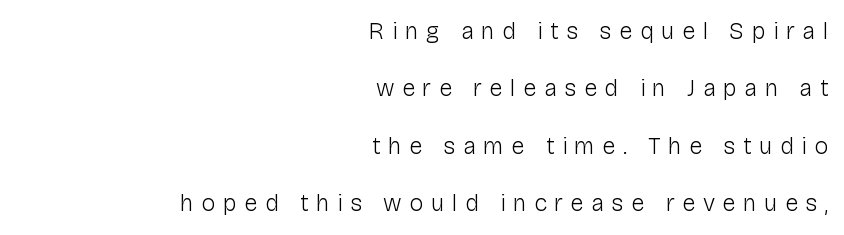
{"italic": "no", "bold": "no", "underline": "no", "align": "right", "line_spacing": "loose", "line_spacing_ratio": 2.39, "letter_spacing": "wide", "letter_spacing_em": 0.31, "glyph_px": 24}
